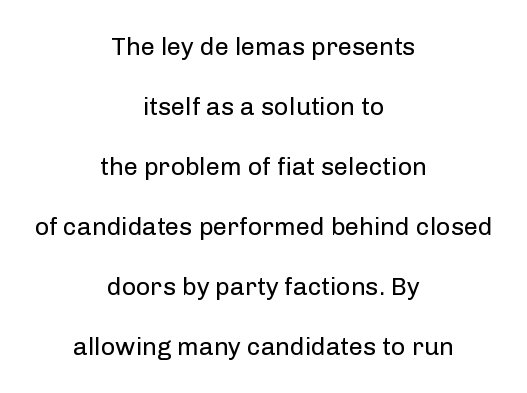
{"italic": "no", "bold": "no", "underline": "no", "align": "center", "line_spacing": "loose", "line_spacing_ratio": 2.4, "letter_spacing": "normal", "letter_spacing_em": 0.0, "glyph_px": 25}
